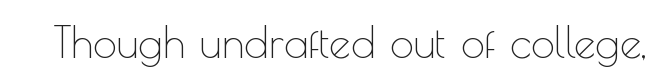
The type is set solid horizontally, with unmodified tracking. Stroke terminals: plain, sans-serif. Do the characters align in a grid? No, the font is proportional. Italic: no, the glyphs are upright roman.
